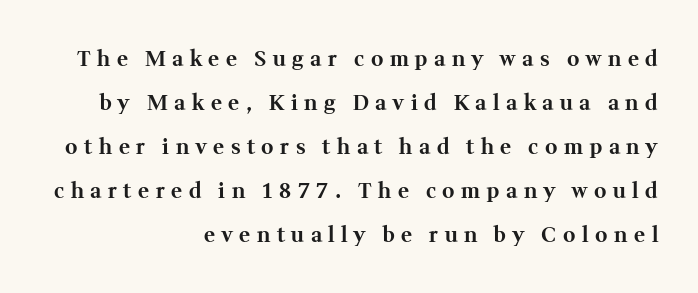
{"italic": "no", "bold": "yes", "underline": "no", "align": "right", "line_spacing": "loose", "line_spacing_ratio": 2.1, "letter_spacing": "wide", "letter_spacing_em": 0.31, "glyph_px": 21}
